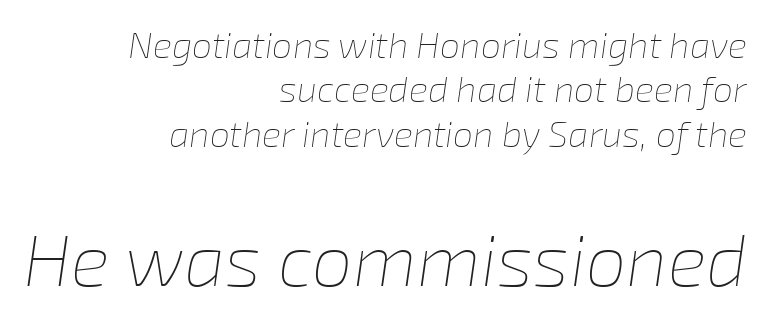
The image shows 73 px thin type, italic (leaning right); set right-aligned, line spacing 1.23x, normal letter spacing, not underlined; the second (bottom) block is 2.03x larger; low stroke contrast and a medium x-height.
